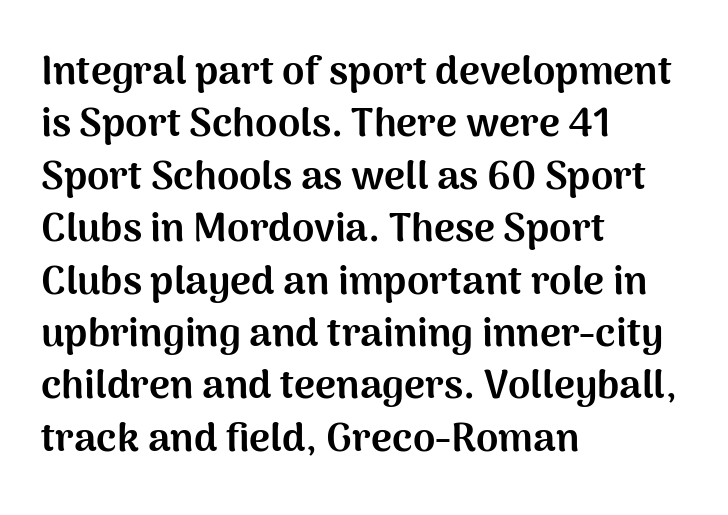
Q: Is the text bold? A: Yes.
Q: Is the text italic (slanted)? A: No, it is upright.
Q: Is the typeface a serif or a sans-serif typeface? A: Sans-serif.
Q: Is the text underlined? A: No.
Q: How is the paragraph aligned? A: Left-aligned.
Q: Is the spacing between letters normal or unusually wide? A: Normal.
Q: Is the spacing between lines tight, normal or loose? A: Normal.
Q: Width (condensed, normal, or wide)? A: Normal.
Q: Stroke contrast? A: Medium.
Q: x-height? A: Medium.
Q: Monospaced? A: No.
